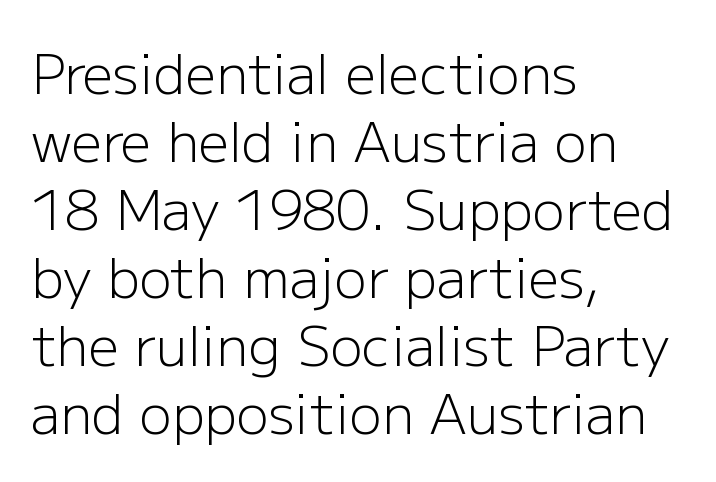
The image shows 54 px light sans-serif type, upright; set left-aligned, normal line spacing (1.26x), normal letter spacing, not underlined; low stroke contrast and a medium x-height.
